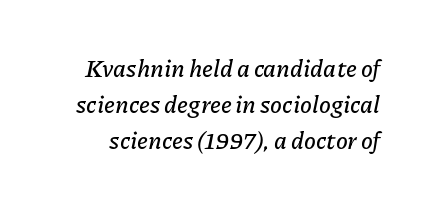
Q: Is the text italic (slanted)? A: Yes, it leans right by about 11 degrees.
Q: Is the text underlined? A: No.
Q: Is the spacing between letters normal or unusually wide? A: Normal.
Q: Is the spacing between lines tight, normal or loose? A: Normal.
